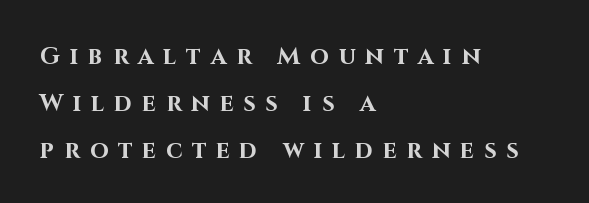
The image shows 24 px bold type, upright; set left-aligned, loose line spacing (1.95x), unusually wide letter spacing (+0.41 em), not underlined.
